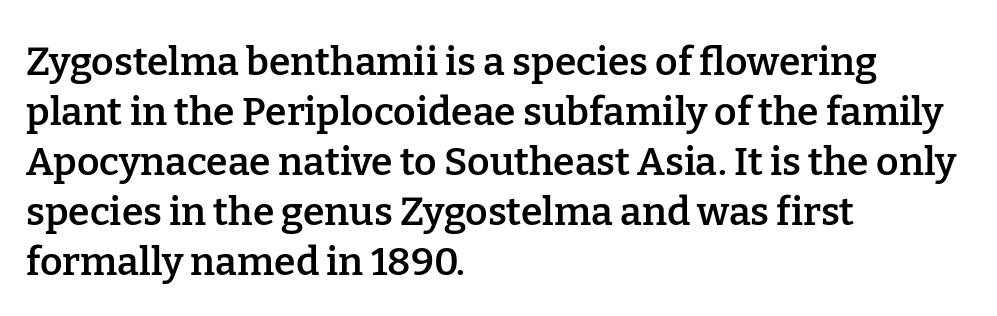
The image shows 39 px semibold serif type, upright; set left-aligned, normal line spacing (1.28x), normal letter spacing, not underlined; low stroke contrast and a medium x-height.
